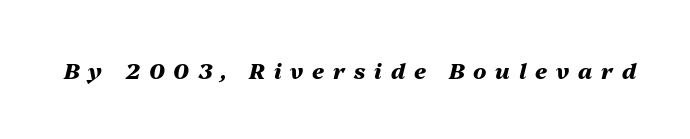
On the weight axis this lands at bold, roughly 700. The lettering tilts uniformly, giving the passage an italic look. Is the letter spacing exaggerated? Yes — the characters are pushed far apart. Beneath every word, the page is bare.
